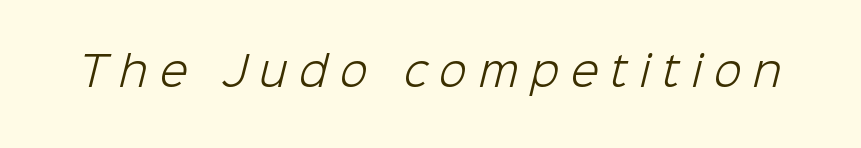
{"serif": "no", "bold": "no", "weight": "light", "width": "normal", "stroke_contrast": "low", "x_height": "medium", "monospaced": "no", "underline": "no", "letter_spacing": "wide", "letter_spacing_em": 0.29, "glyph_px": 41}
